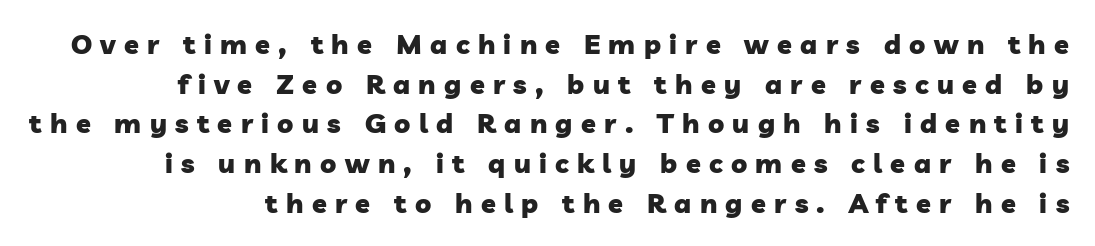
Descender tails drop into unmarked territory. Typographic density is high because the face is bold. Display-style spreading of the glyphs; the letterfit is very open. Is there much room between lines? A standard amount, neither cramped nor airy.
